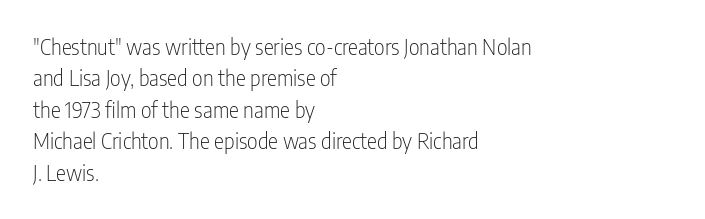
Q: Is the text bold? A: No.
Q: Is the text italic (slanted)? A: No, it is upright.
Q: Is the text underlined? A: No.
Q: How is the paragraph aligned? A: Left-aligned.
Q: Is the spacing between letters normal or unusually wide? A: Normal.
Q: Is the spacing between lines tight, normal or loose? A: Normal.
